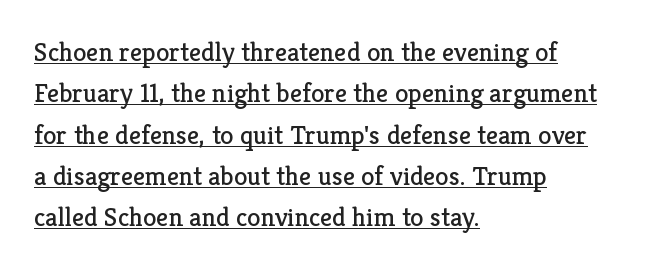
{"italic": "no", "bold": "no", "underline": "yes", "align": "left", "line_spacing": "normal", "line_spacing_ratio": 1.53, "letter_spacing": "normal", "letter_spacing_em": 0.0, "glyph_px": 27}
